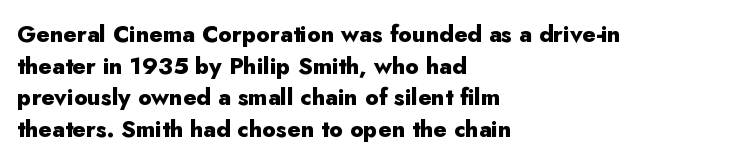
Q: Is the text bold? A: Yes.
Q: Is the text italic (slanted)? A: No, it is upright.
Q: Is the text underlined? A: No.
Q: How is the paragraph aligned? A: Left-aligned.
Q: Is the spacing between letters normal or unusually wide? A: Normal.
Q: Is the spacing between lines tight, normal or loose? A: Normal.
